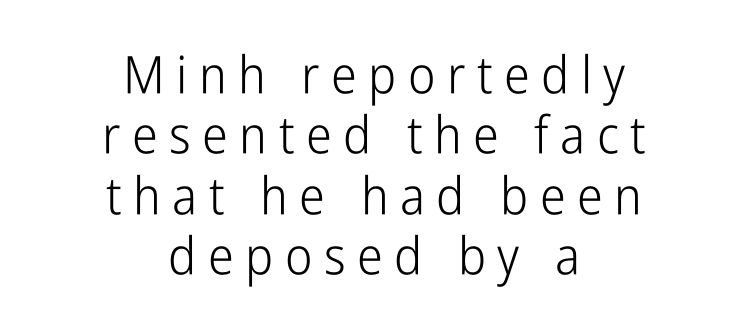
{"serif": "no", "italic": "no", "bold": "no", "weight": "light", "width": "condensed", "stroke_contrast": "low", "x_height": "medium", "monospaced": "no", "underline": "no", "align": "center", "line_spacing_ratio": 1.16, "letter_spacing": "wide", "letter_spacing_em": 0.22, "glyph_px": 52}
